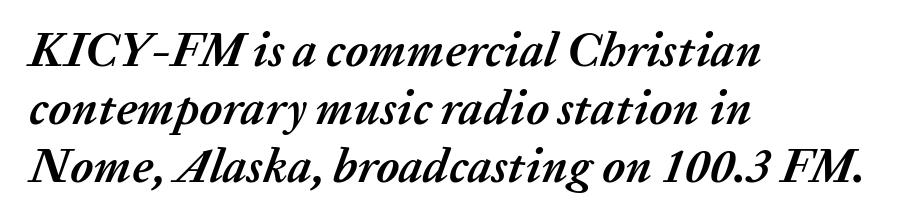
Q: Is the text bold? A: Yes.
Q: Is the text italic (slanted)? A: Yes, it leans right by about 20 degrees.
Q: Is the text underlined? A: No.
Q: How is the paragraph aligned? A: Left-aligned.
Q: Is the spacing between letters normal or unusually wide? A: Normal.
Q: Width (condensed, normal, or wide)? A: Normal.
Q: Stroke contrast? A: Medium.
Q: x-height? A: Medium.
Q: Monospaced? A: No.
